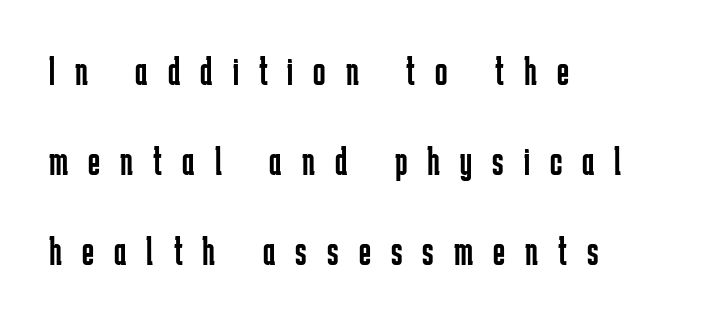
The image shows 41 px regular-weight, condensed sans-serif type, upright; set left-aligned, loose line spacing (2.19x), unusually wide letter spacing (+0.49 em), not underlined; low stroke contrast and a medium x-height.
